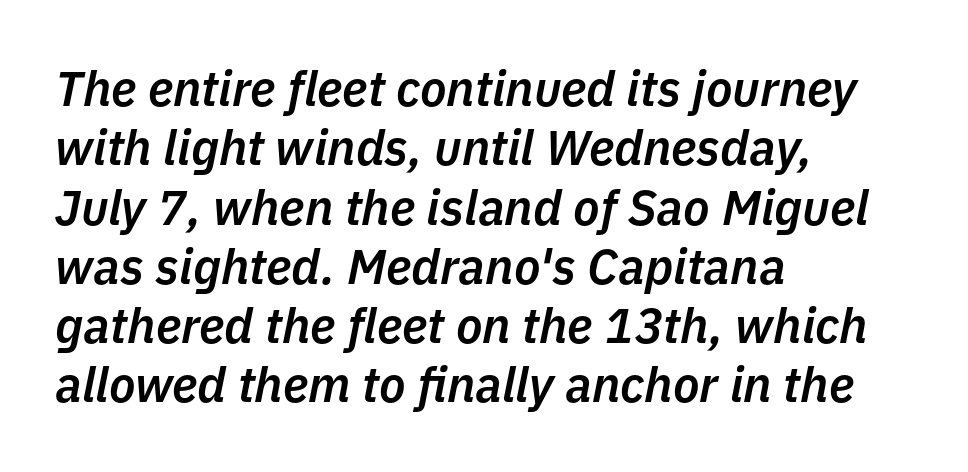
Left-aligned paragraph, ragged on the right. Does extra space separate the letters? No, they use regular spacing. These words are printed semibold, heavier than regular yet not bold. Bare-footed words on every line. Here the designer chose a conventional face with non-uniform glyph widths. The axis of the letterforms is tilted away from vertical.
